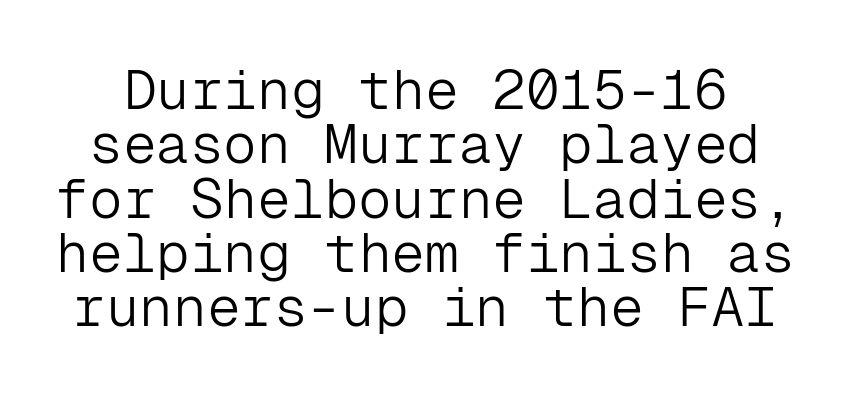
The image shows 56 px light sans-serif type, upright, monospaced; set tight line spacing (0.97x), normal letter spacing, not underlined; low stroke contrast and a medium x-height.
